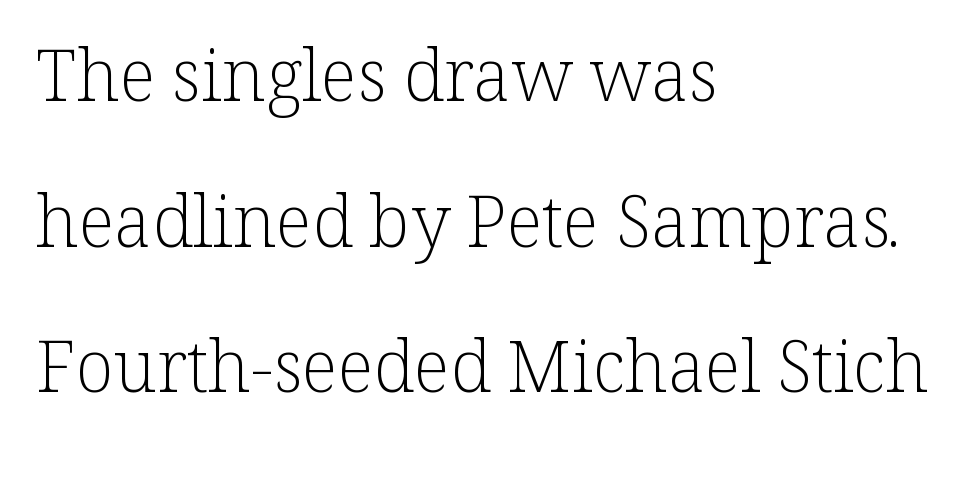
Q: Is the text bold? A: No.
Q: Is the text italic (slanted)? A: No, it is upright.
Q: Is the typeface a serif or a sans-serif typeface? A: Serif.
Q: Is the text underlined? A: No.
Q: How is the paragraph aligned? A: Left-aligned.
Q: Is the spacing between letters normal or unusually wide? A: Normal.
Q: Is the spacing between lines tight, normal or loose? A: Loose.
Q: Width (condensed, normal, or wide)? A: Normal.
Q: Stroke contrast? A: Low.
Q: x-height? A: Medium.
Q: Monospaced? A: No.
